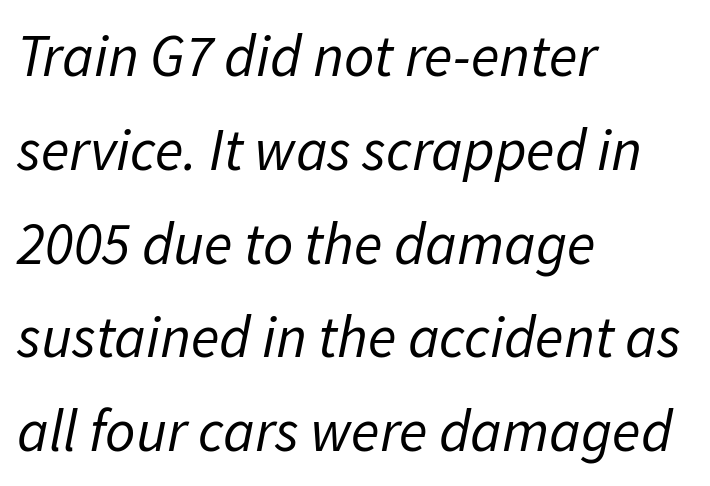
The image shows 59 px regular-weight type, italic (leaning right); set left-aligned, normal line spacing (1.59x), normal letter spacing, not underlined; low stroke contrast and a medium x-height.
